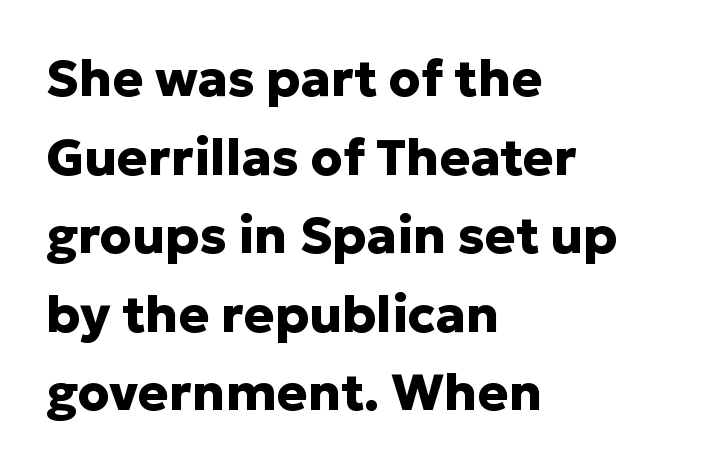
Q: Is the text bold? A: Yes.
Q: Is the text italic (slanted)? A: No, it is upright.
Q: Is the typeface a serif or a sans-serif typeface? A: Sans-serif.
Q: Is the text underlined? A: No.
Q: How is the paragraph aligned? A: Left-aligned.
Q: Is the spacing between letters normal or unusually wide? A: Normal.
Q: Is the spacing between lines tight, normal or loose? A: Normal.
Q: Width (condensed, normal, or wide)? A: Normal.
Q: Stroke contrast? A: Low.
Q: x-height? A: Medium.
Q: Monospaced? A: No.
